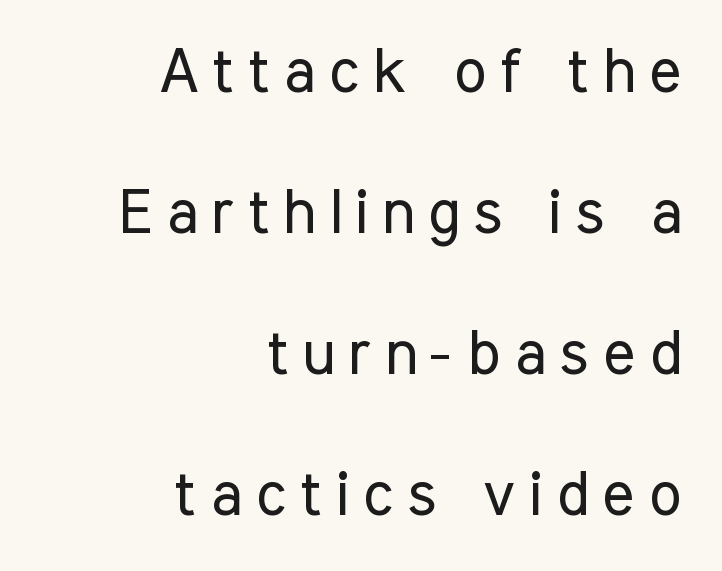
Q: Is the text bold? A: No.
Q: Is the text italic (slanted)? A: No, it is upright.
Q: Is the typeface a serif or a sans-serif typeface? A: Sans-serif.
Q: Is the text underlined? A: No.
Q: How is the paragraph aligned? A: Right-aligned.
Q: Is the spacing between letters normal or unusually wide? A: Unusually wide.
Q: Is the spacing between lines tight, normal or loose? A: Loose.
Q: Width (condensed, normal, or wide)? A: Condensed.
Q: Stroke contrast? A: Low.
Q: x-height? A: Medium.
Q: Monospaced? A: No.
